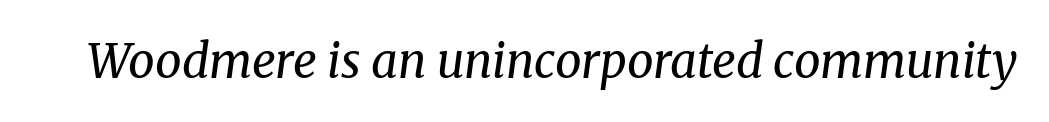
The image shows 47 px regular-weight serif type, italic (leaning right); set normal letter spacing, not underlined; medium stroke contrast and a medium x-height.
